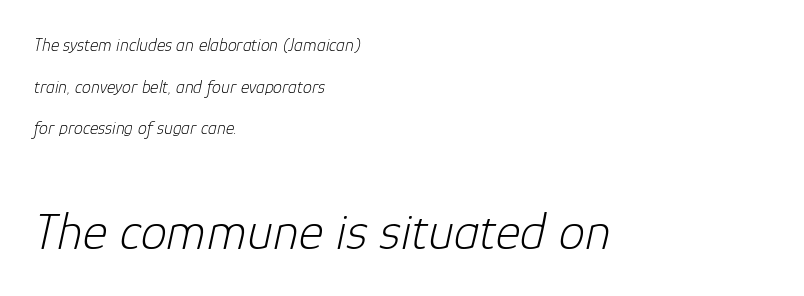
The image shows 53 px light type, italic (leaning right); set left-aligned, loose line spacing (2.31x), normal letter spacing, not underlined; the second (bottom) block is 2.94x larger; low stroke contrast and a medium x-height.
